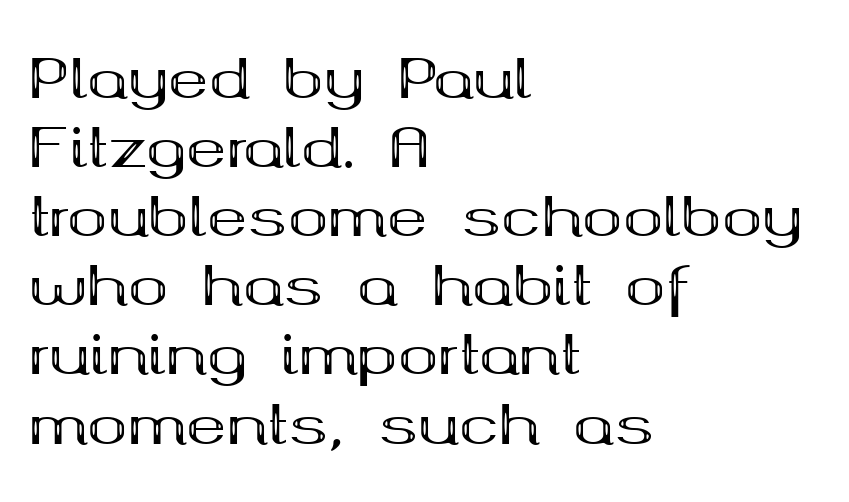
The words here are not underlined. Baseline-to-baseline distance is the conventional proportion of letter height. The font's upright variant was chosen for this text. The line texture is even and compact thanks to regular tracking. Strokes here are thick enough to call this a true bold. The type family on display is of the serif kind.
